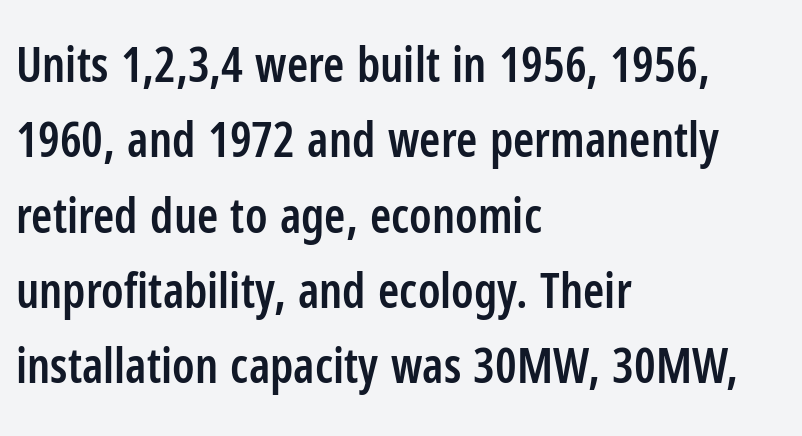
{"serif": "no", "italic": "no", "bold": "semi", "weight": "semibold", "width": "condensed", "stroke_contrast": "low", "x_height": "medium", "monospaced": "no", "underline": "no", "align": "left", "line_spacing": "normal", "line_spacing_ratio": 1.57, "letter_spacing": "normal", "letter_spacing_em": 0.0, "glyph_px": 48}
